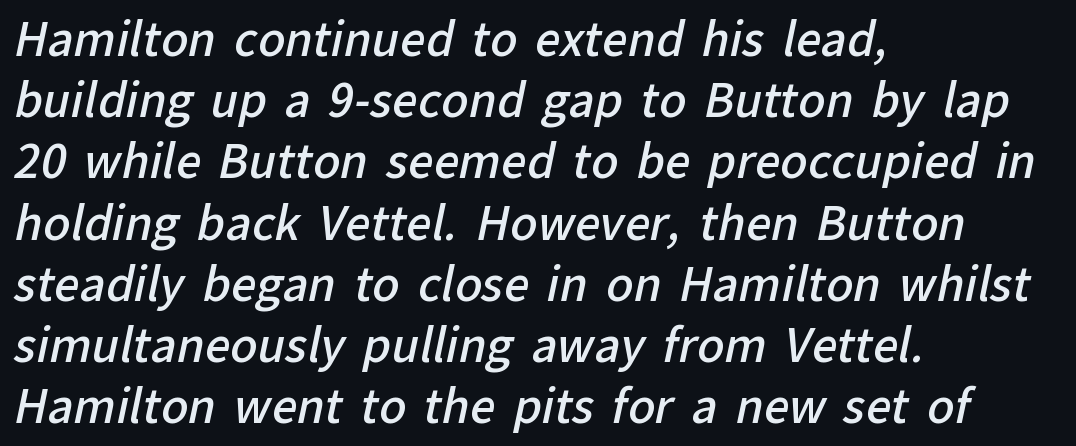
The image shows 45 px semibold sans-serif type; set left-aligned, normal line spacing (1.36x), normal letter spacing, not underlined; low stroke contrast and a medium x-height.
